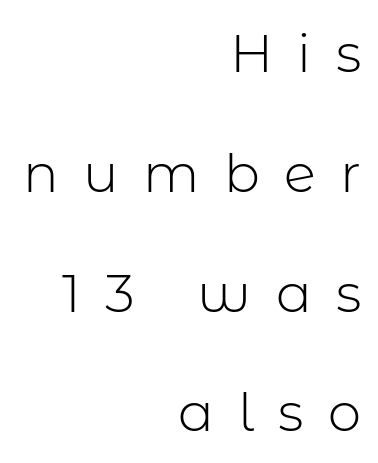
The text was rendered using a sans face with plain stroke endings. Does extra space separate the letters? Yes, quite a lot of it. Check under the words: just untouched page. Horizontal alignment here is rightward, an uncommon choice for prose.
